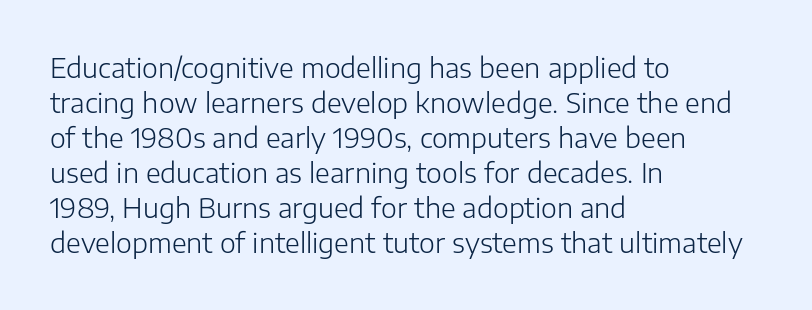
{"italic": "no", "bold": "no", "underline": "no", "align": "left", "line_spacing": "normal", "line_spacing_ratio": 1.3, "letter_spacing": "normal", "letter_spacing_em": 0.0, "glyph_px": 27}
